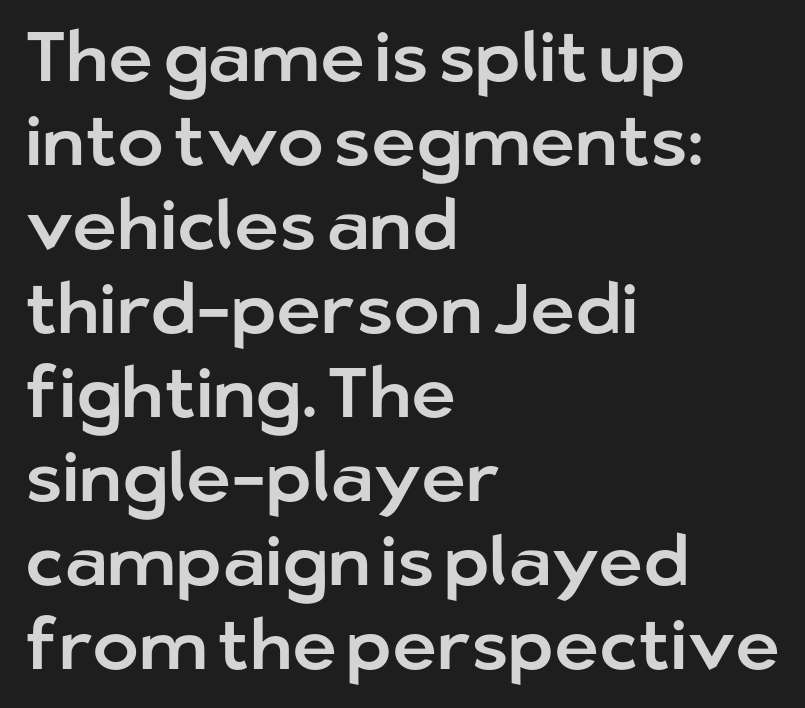
Q: Is the text italic (slanted)? A: No, it is upright.
Q: Is the typeface a serif or a sans-serif typeface? A: Sans-serif.
Q: Is the text underlined? A: No.
Q: How is the paragraph aligned? A: Left-aligned.
Q: Is the spacing between letters normal or unusually wide? A: Normal.
Q: Width (condensed, normal, or wide)? A: Normal.
Q: Stroke contrast? A: Low.
Q: x-height? A: Medium.
Q: Monospaced? A: No.
